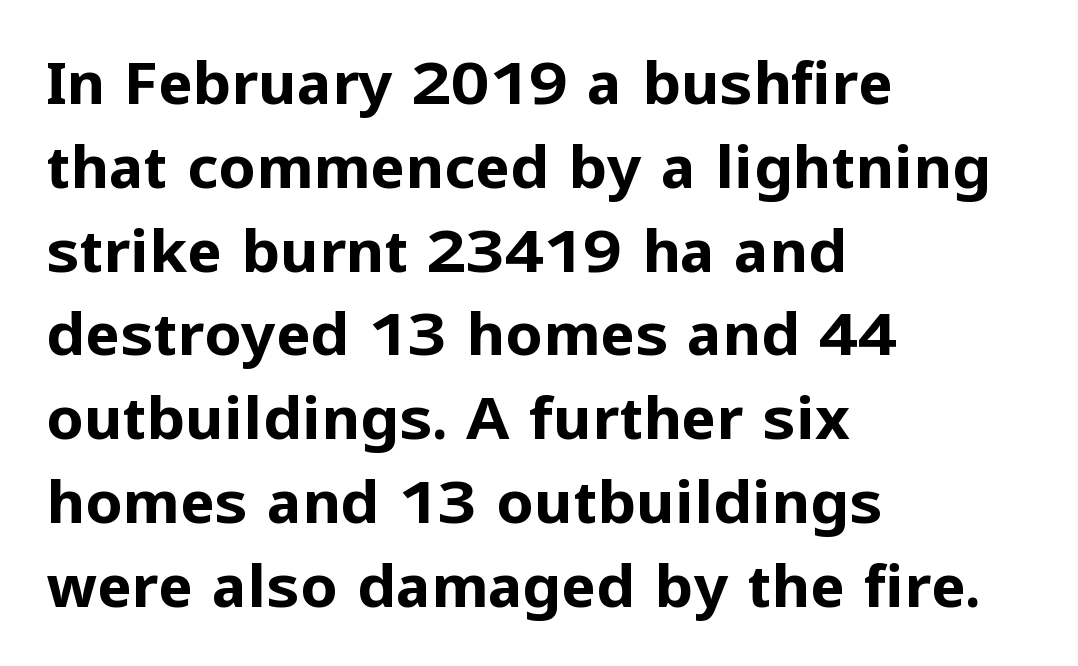
The image shows 59 px bold sans-serif type, upright; set left-aligned, normal line spacing (1.42x), normal letter spacing, not underlined; low stroke contrast and a medium x-height.
